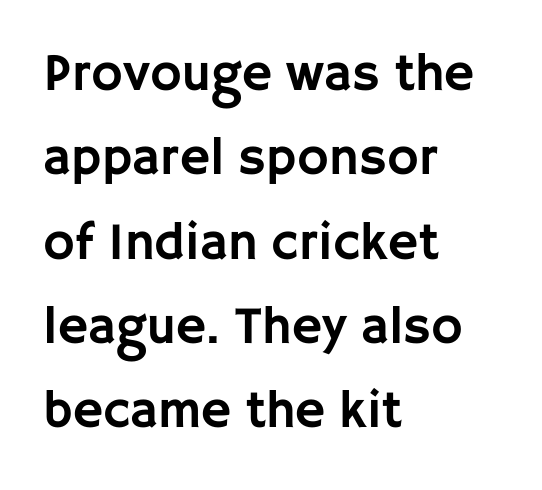
The image shows 53 px sans-serif type, upright; set left-aligned, normal line spacing (1.59x), normal letter spacing, not underlined; low stroke contrast and a large x-height.
